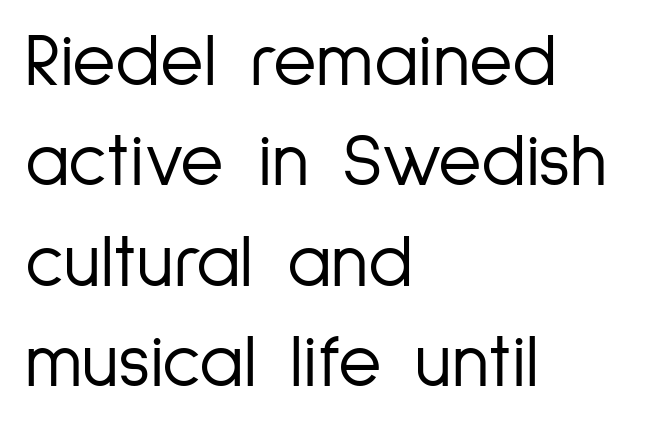
Stroke mass is kept to a normal reading level or below. To sum up the face: it is a sans, with no serifs. What's the leading like? Ordinary, nothing unusual. No extra tracking has been applied to these lines. Varying glyph widths throughout — classic text-font behaviour.
